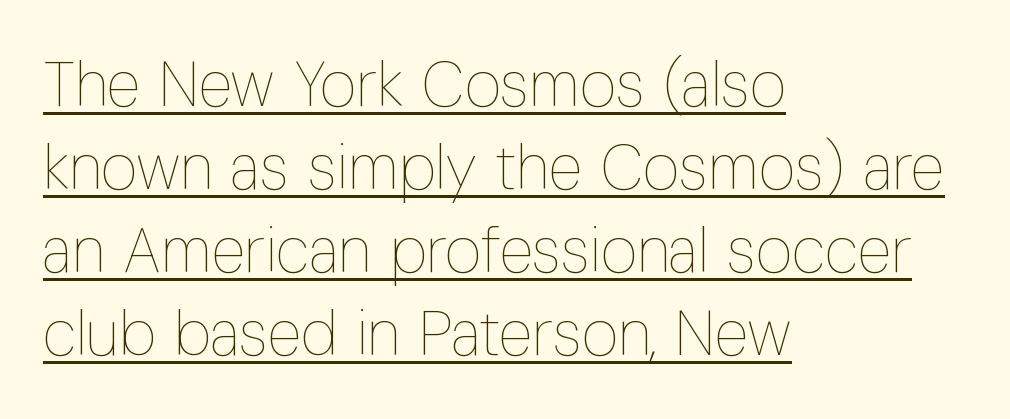
{"italic": "no", "bold": "no", "weight": "thin", "width": "condensed", "stroke_contrast": "low", "x_height": "medium", "monospaced": "no", "underline": "yes", "align": "left", "line_spacing": "normal", "line_spacing_ratio": 1.32, "letter_spacing": "normal", "letter_spacing_em": 0.0, "glyph_px": 63}
